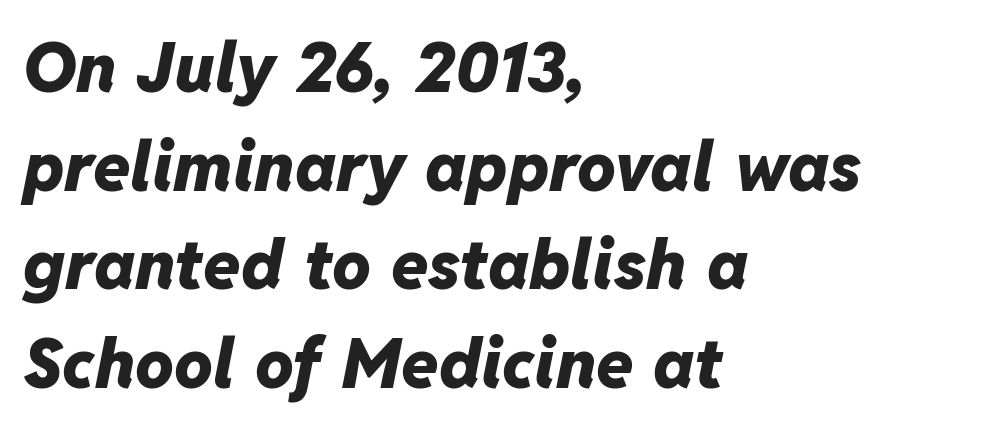
Q: Is the text bold? A: Yes.
Q: Is the text italic (slanted)? A: Yes, it leans right by about 11 degrees.
Q: Is the text underlined? A: No.
Q: How is the paragraph aligned? A: Left-aligned.
Q: Is the spacing between letters normal or unusually wide? A: Normal.
Q: Is the spacing between lines tight, normal or loose? A: Normal.
Q: Width (condensed, normal, or wide)? A: Normal.
Q: Stroke contrast? A: Low.
Q: x-height? A: Medium.
Q: Monospaced? A: No.
